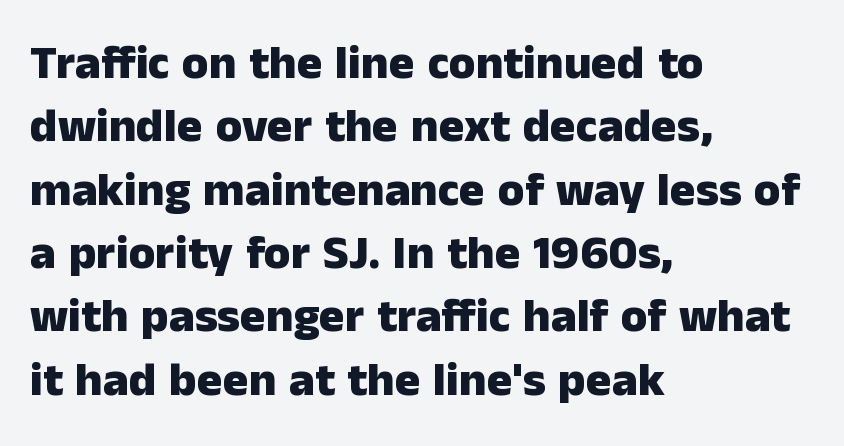
The image shows 48 px heavy sans-serif type, upright; set left-aligned, normal line spacing (1.32x), normal letter spacing, not underlined; low stroke contrast and a medium x-height.
